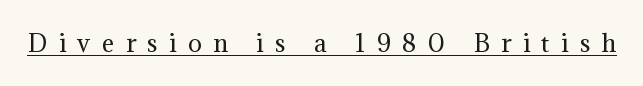
The image shows 23 px text type, upright; set unusually wide letter spacing (+0.5 em), underlined.
